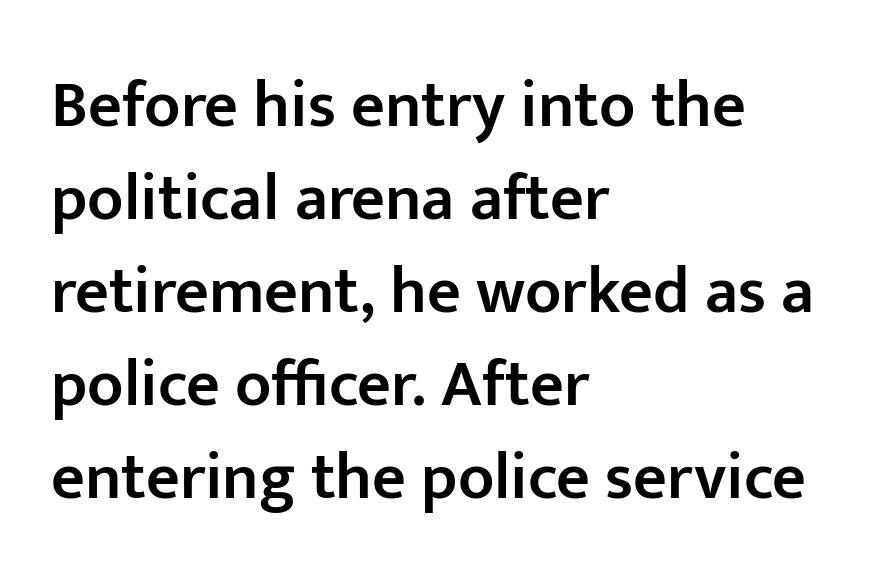
{"serif": "no", "italic": "no", "bold": "semi", "weight": "semibold", "width": "normal", "stroke_contrast": "low", "x_height": "medium", "monospaced": "no", "underline": "no", "align": "left", "line_spacing": "normal", "line_spacing_ratio": 1.41, "letter_spacing": "normal", "letter_spacing_em": 0.0, "glyph_px": 66}
